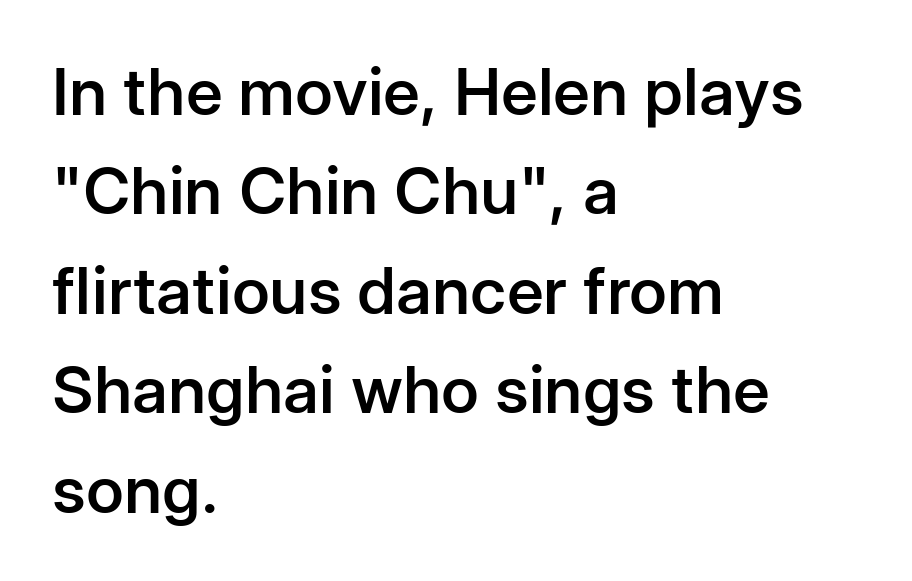
{"serif": "no", "italic": "no", "bold": "semi", "weight": "semibold", "width": "normal", "stroke_contrast": "low", "x_height": "medium", "monospaced": "no", "underline": "no", "align": "left", "line_spacing": "normal", "line_spacing_ratio": 1.53, "letter_spacing": "normal", "letter_spacing_em": 0.0, "glyph_px": 65}
